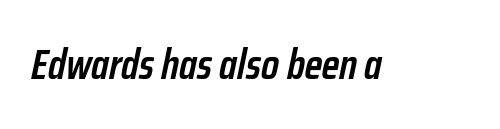
{"italic": "yes", "lean": "right", "slant_degrees": 12, "bold": "semi", "weight": "semibold", "width": "condensed", "stroke_contrast": "low", "x_height": "medium", "monospaced": "no", "underline": "no", "letter_spacing": "normal", "letter_spacing_em": 0.0, "glyph_px": 42}
